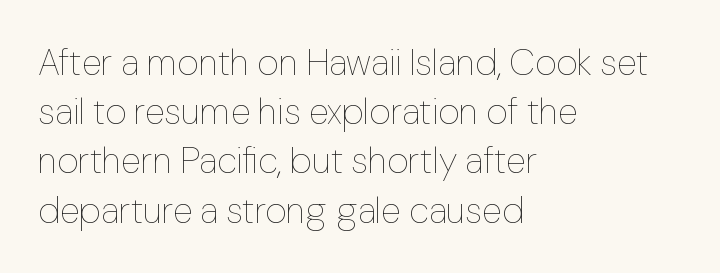
Spacing between characters is what you'd get straight out of the box. Varying glyph widths throughout — classic text-font behaviour. Typeset ragged right — the left edge is the straight one. A bare baseline throughout the passage. Each new line begins a customary step beneath the previous one. The letterforms sit at book weight or below.
